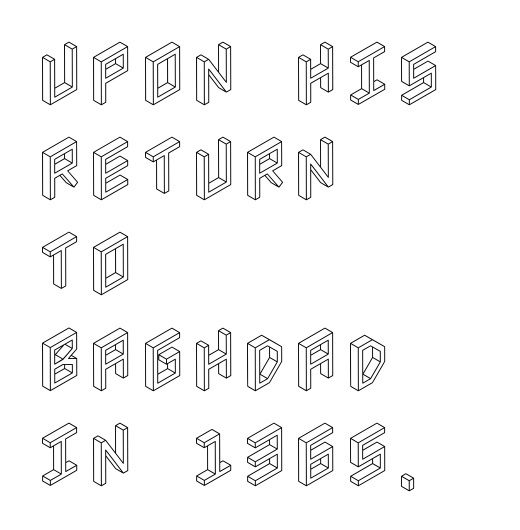
Q: Is the text italic (slanted)? A: No, it is upright.
Q: Is the text underlined? A: No.
Q: How is the paragraph aligned? A: Left-aligned.
Q: Is the spacing between letters normal or unusually wide? A: Normal.
Q: Is the spacing between lines tight, normal or loose? A: Normal.
Q: Width (condensed, normal, or wide)? A: Condensed.
Q: x-height? A: Large.
